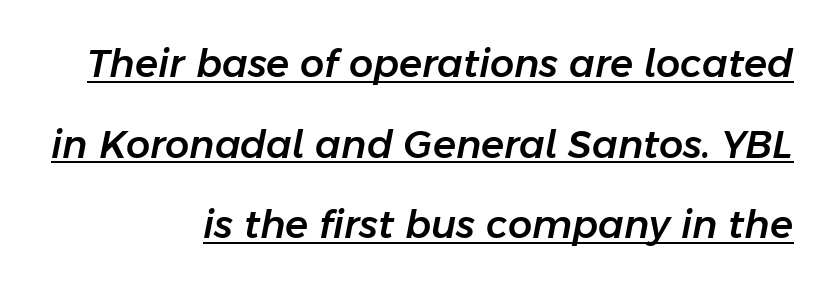
In designer terms, the underline attribute is active on this setting. These lines stack with their right ends in a neat column. Proportional: the letters do not fall into vertical columns. Observe the ordinary spacing: letters are neighbours, not strangers. Students, observe: this is what heavily led, spacious text looks like. The letters are slanted; this is an italic face.
